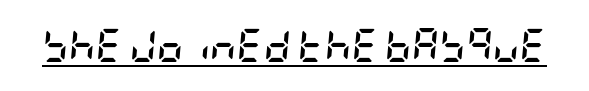
Notice how a bar underscores the lettering throughout. The typography opts for an oblique posture over an upright one. The letterforms sit shoulder to shoulder at normal distance. A full-strength bold gives these letters their thick strokes.
